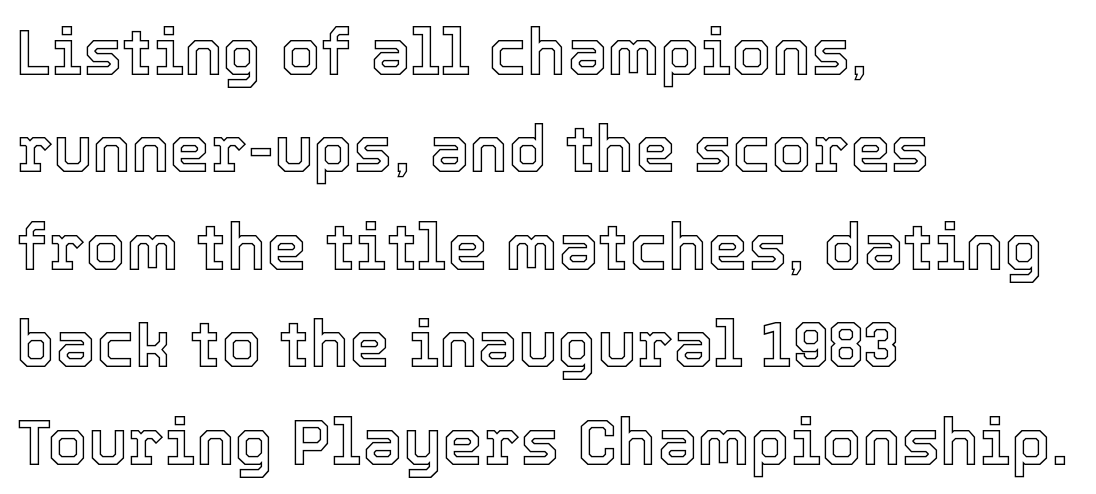
{"italic": "no", "width": "normal", "x_height": "medium", "monospaced": "no", "underline": "no", "align": "left", "line_spacing": "normal", "line_spacing_ratio": 1.5, "letter_spacing": "normal", "letter_spacing_em": 0.0, "glyph_px": 65}
